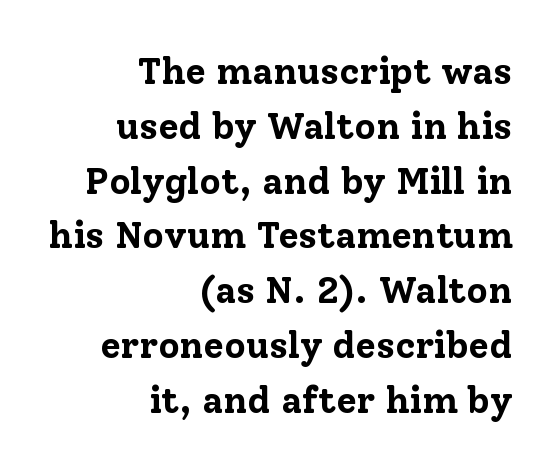
The image shows 37 px bold serif type, upright; set right-aligned, normal line spacing (1.48x), normal letter spacing, not underlined; low stroke contrast and a medium x-height.
